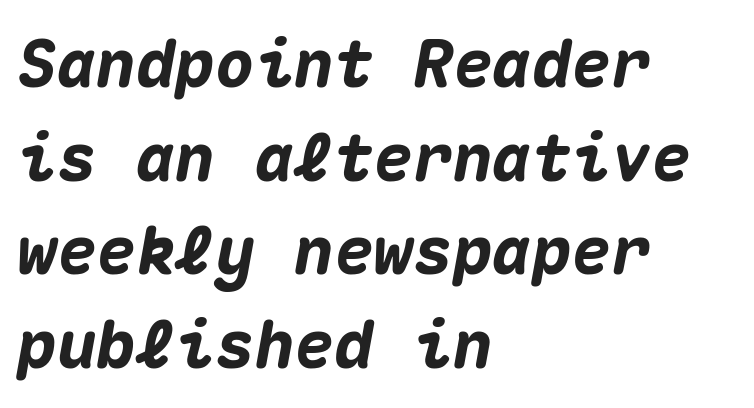
Q: Is the text bold? A: Yes.
Q: Is the text italic (slanted)? A: Yes, it leans right by about 10 degrees.
Q: Is the text underlined? A: No.
Q: How is the paragraph aligned? A: Left-aligned.
Q: Is the spacing between letters normal or unusually wide? A: Normal.
Q: Is the spacing between lines tight, normal or loose? A: Normal.
Q: Width (condensed, normal, or wide)? A: Normal.
Q: Stroke contrast? A: Medium.
Q: x-height? A: Medium.
Q: Monospaced? A: Yes.
